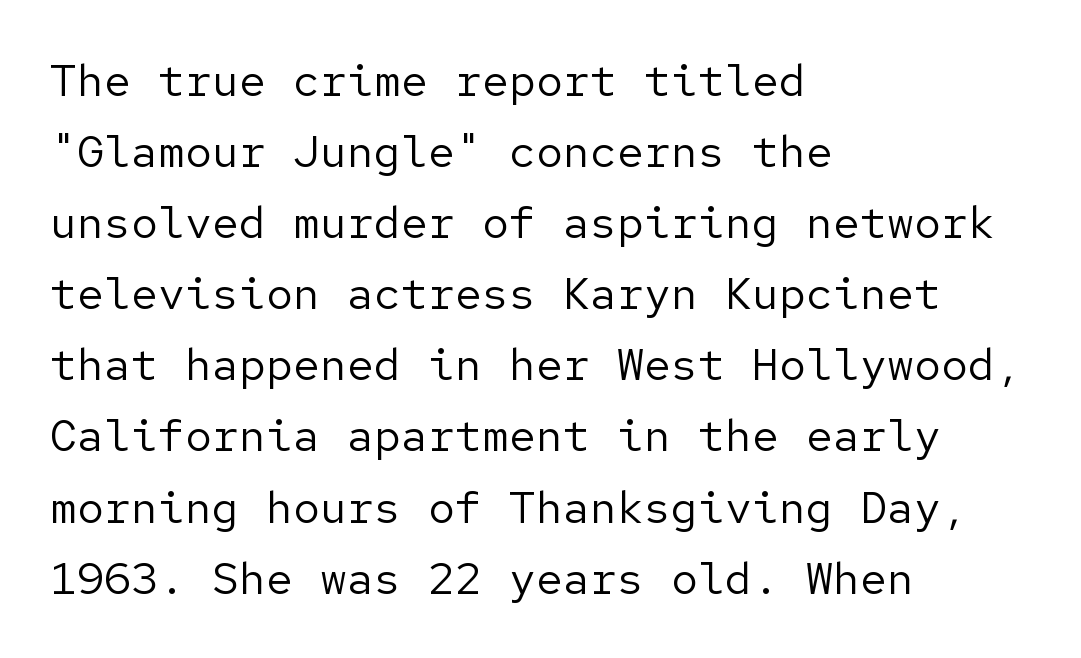
Q: Is the text bold? A: No.
Q: Is the text italic (slanted)? A: No, it is upright.
Q: Is the typeface a serif or a sans-serif typeface? A: Sans-serif.
Q: Is the text underlined? A: No.
Q: How is the paragraph aligned? A: Left-aligned.
Q: Is the spacing between letters normal or unusually wide? A: Normal.
Q: Is the spacing between lines tight, normal or loose? A: Normal.
Q: Width (condensed, normal, or wide)? A: Normal.
Q: Stroke contrast? A: Low.
Q: x-height? A: Medium.
